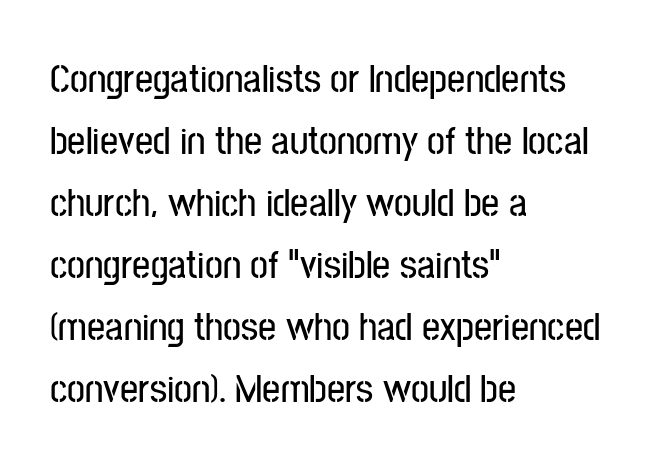
The image shows 40 px condensed sans-serif type, upright; set left-aligned, normal line spacing (1.55x), normal letter spacing, not underlined; low stroke contrast and a medium x-height.
